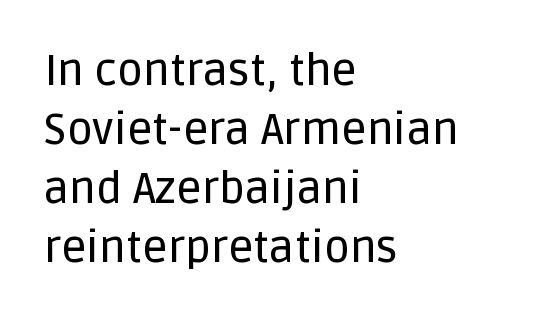
How would I describe the line gaps? Plain and ordinary. Varying glyph widths throughout — classic text-font behaviour. This sample is left-justified, so line endings fall wherever the words run out. You could call the tracking neutral — neither tight nor loose. No feet cap the strokes, marking this as sans-serif type.
